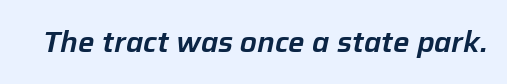
Note the varied advance widths — an 'i' is clearly narrower than an 'm'. The specimen omits any rule beneath the text block's lines. Quick note: italic. Nobody touched the tracking dial on this one.
